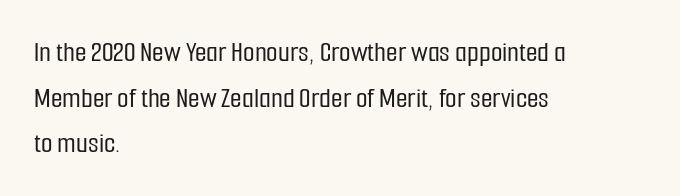
The image shows 30 px condensed sans-serif type, upright; set left-aligned, normal line spacing (1.52x), normal letter spacing, not underlined; low stroke contrast and a medium x-height.
